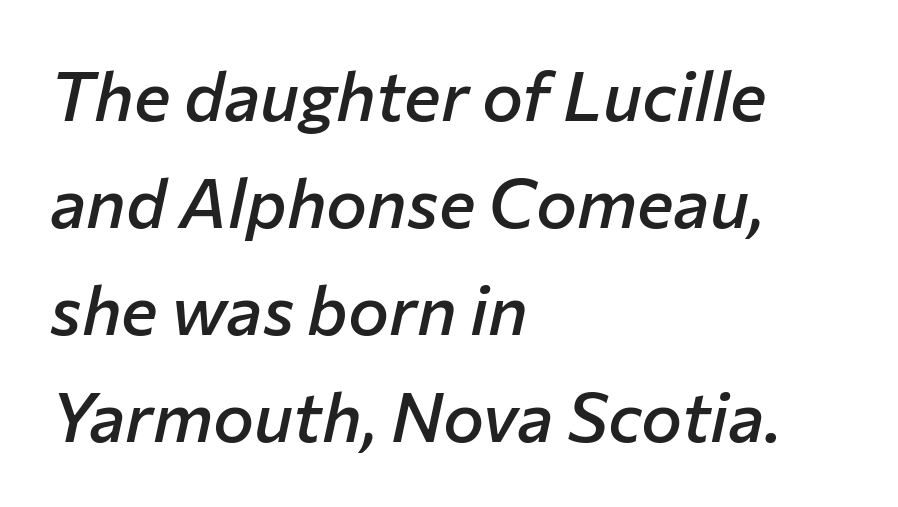
Q: Is the text bold? A: Semi-bold.
Q: Is the text italic (slanted)? A: Yes, it leans right by about 12 degrees.
Q: Is the text underlined? A: No.
Q: How is the paragraph aligned? A: Left-aligned.
Q: Is the spacing between letters normal or unusually wide? A: Normal.
Q: Is the spacing between lines tight, normal or loose? A: Normal.
Q: Width (condensed, normal, or wide)? A: Normal.
Q: Stroke contrast? A: Low.
Q: x-height? A: Medium.
Q: Monospaced? A: No.
